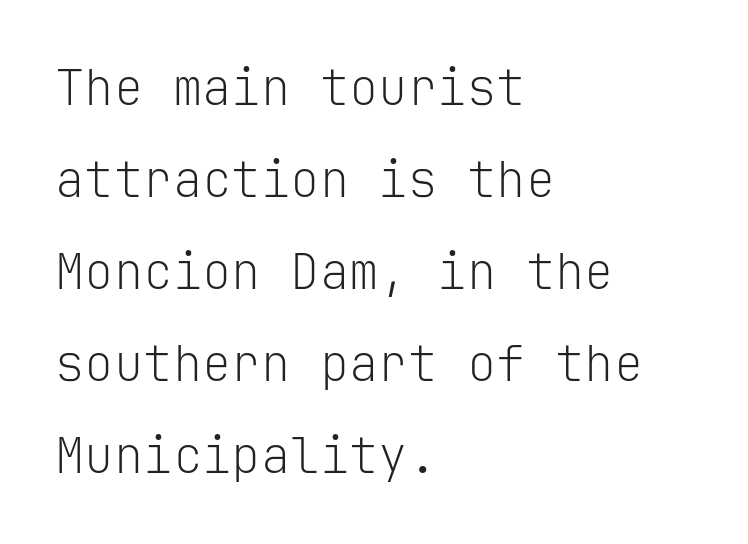
{"serif": "no", "italic": "no", "bold": "no", "weight": "light", "width": "normal", "stroke_contrast": "low", "x_height": "medium", "monospaced": "yes", "underline": "no", "align": "left", "line_spacing_ratio": 1.88, "letter_spacing": "normal", "letter_spacing_em": 0.0, "glyph_px": 49}
